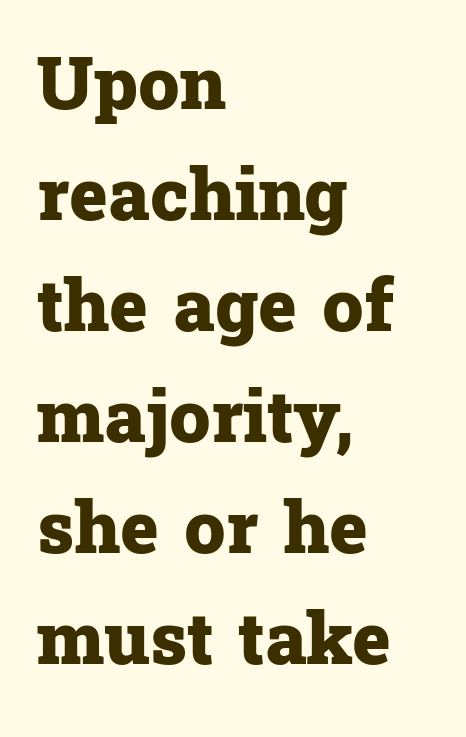
{"serif": "yes", "italic": "no", "bold": "yes", "weight": "heavy", "width": "normal", "stroke_contrast": "low", "x_height": "medium", "monospaced": "no", "underline": "no", "align": "left", "line_spacing": "normal", "line_spacing_ratio": 1.52, "letter_spacing": "normal", "letter_spacing_em": 0.0, "glyph_px": 73}
